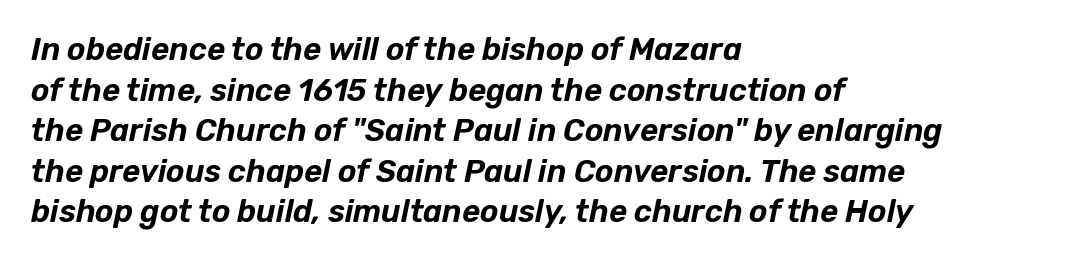
Q: Is the text italic (slanted)? A: Yes, it leans right by about 12 degrees.
Q: Is the text underlined? A: No.
Q: How is the paragraph aligned? A: Left-aligned.
Q: Is the spacing between letters normal or unusually wide? A: Normal.
Q: Is the spacing between lines tight, normal or loose? A: Normal.
Q: Width (condensed, normal, or wide)? A: Normal.
Q: Stroke contrast? A: Low.
Q: x-height? A: Medium.
Q: Monospaced? A: No.
